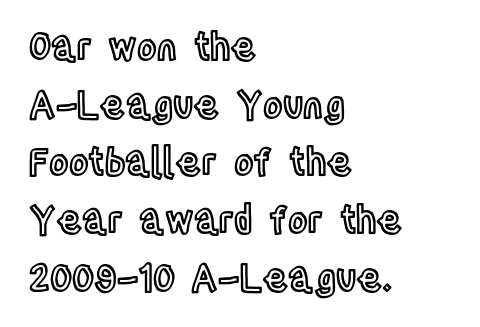
No extra tracking has been applied to these lines. Reading down the block, your eye returns to a fixed left position each line. The letters advance in unequal steps, a hallmark of proportional type. The gap between lines stays unmarked.
